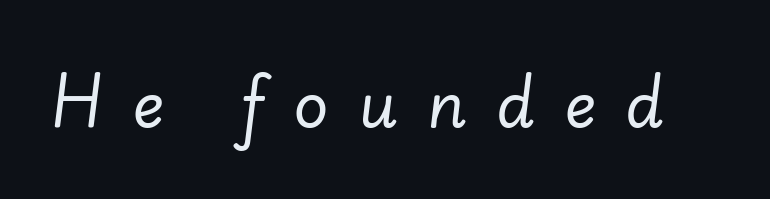
The image shows 61 px regular-weight type, italic (leaning right); set unusually wide letter spacing (+0.48 em), not underlined; low stroke contrast and a small x-height.
